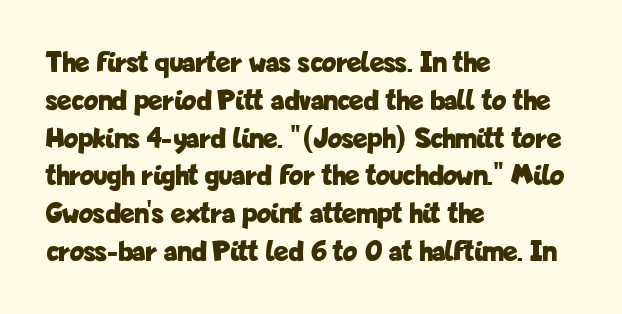
Q: Is the text bold? A: Yes.
Q: Is the text italic (slanted)? A: No, it is upright.
Q: Is the typeface a serif or a sans-serif typeface? A: Sans-serif.
Q: Is the text underlined? A: No.
Q: How is the paragraph aligned? A: Left-aligned.
Q: Is the spacing between letters normal or unusually wide? A: Normal.
Q: Is the spacing between lines tight, normal or loose? A: Normal.
Q: Width (condensed, normal, or wide)? A: Condensed.
Q: Stroke contrast? A: Low.
Q: x-height? A: Medium.
Q: Monospaced? A: No.
